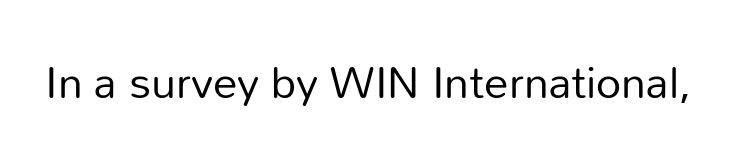
Q: Is the text bold? A: No.
Q: Is the text italic (slanted)? A: No, it is upright.
Q: Is the typeface a serif or a sans-serif typeface? A: Sans-serif.
Q: Is the text underlined? A: No.
Q: Is the spacing between letters normal or unusually wide? A: Normal.
Q: Width (condensed, normal, or wide)? A: Normal.
Q: Stroke contrast? A: Low.
Q: x-height? A: Medium.
Q: Monospaced? A: No.
